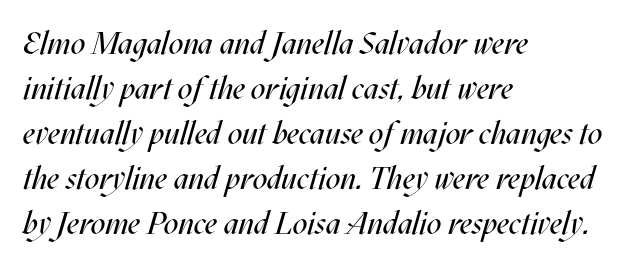
{"italic": "yes", "lean": "right", "slant_degrees": 17, "bold": "no", "weight": "regular", "width": "condensed", "stroke_contrast": "medium", "x_height": "large", "monospaced": "no", "underline": "no", "align": "left", "line_spacing": "normal", "line_spacing_ratio": 1.41, "letter_spacing": "normal", "letter_spacing_em": 0.0, "glyph_px": 32}
